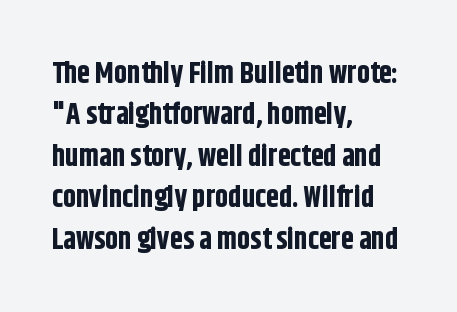
{"serif": "no", "italic": "no", "bold": "yes", "weight": "bold", "width": "condensed", "stroke_contrast": "low", "x_height": "large", "monospaced": "no", "underline": "no", "align": "left", "line_spacing": "normal", "line_spacing_ratio": 1.43, "letter_spacing": "normal", "letter_spacing_em": 0.0, "glyph_px": 29}
